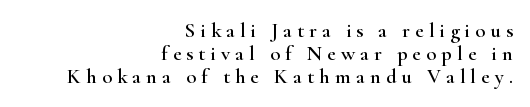
{"italic": "no", "underline": "no", "align": "right", "line_spacing": "tight", "line_spacing_ratio": 1.09, "letter_spacing": "wide", "letter_spacing_em": 0.24, "glyph_px": 21}
